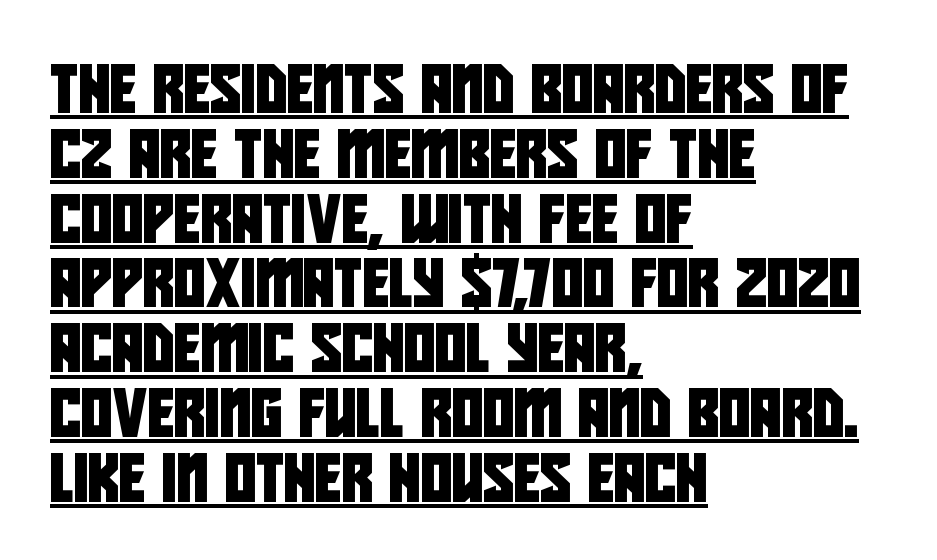
Leading matches the norm, producing a regular column. Stroke terminals: plain, sans-serif. This is underlined copy, the kind a proofreader might mark for attention. Is the block centered? No — it sits flush against the left margin. Characters follow at the spacing the type designer built in.
